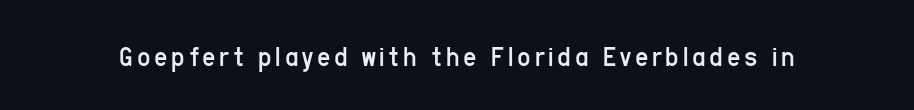
You could not count columns in this text — the font is proportionally spaced. No feet cap the strokes, marking this as sans-serif type. Letters have the restrained weight of plain body copy at most. Style check: upright. Plain, unruled lines of type.
